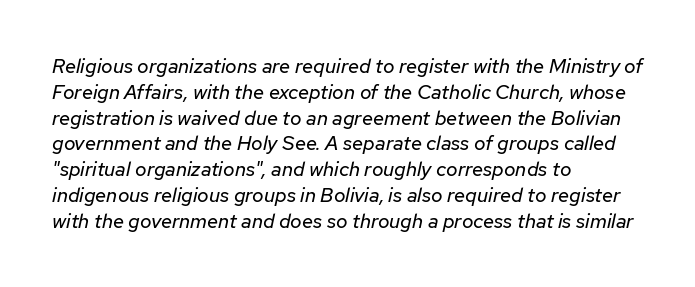
Q: Is the text bold? A: No.
Q: Is the text italic (slanted)? A: Yes, it leans right by about 12 degrees.
Q: Is the text underlined? A: No.
Q: How is the paragraph aligned? A: Left-aligned.
Q: Is the spacing between letters normal or unusually wide? A: Normal.
Q: Is the spacing between lines tight, normal or loose? A: Normal.
